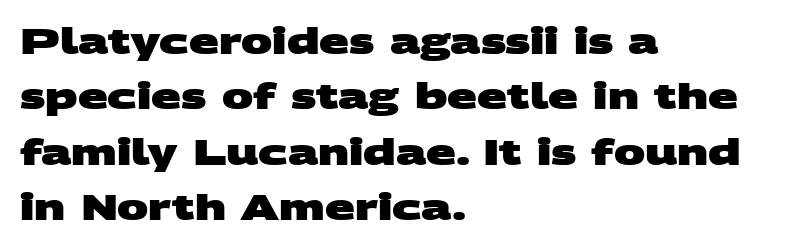
The designer went with a sans here, leaving each stem footless. The space directly below the letters is spotless. Compared with an ordinary text face, these strokes are far heavier — a full bold. Words appear dense and cohesive because spacing is normal.
